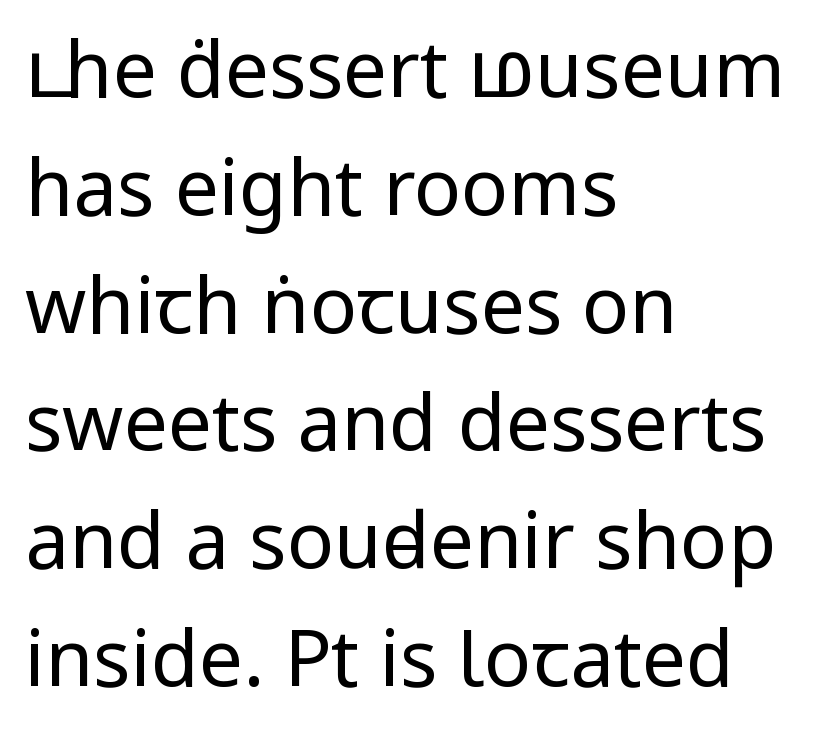
Posture: straight, roman, zero tilt. The type is set solid horizontally, with unmodified tracking. The setting favours the left margin, as ordinary paragraphs usually do. Unmarked baselines from the first word to the last. Rows of type keep a routine distance in the vertical direction.
